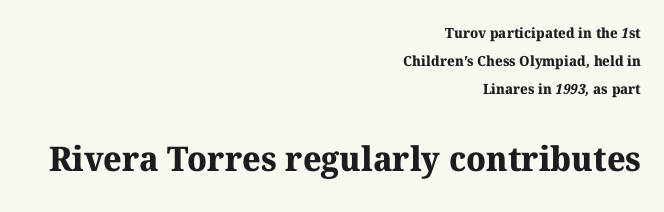
Q: Is the text bold? A: Yes.
Q: Is the typeface a serif or a sans-serif typeface? A: Serif.
Q: Is the text underlined? A: No.
Q: How is the paragraph aligned? A: Right-aligned.
Q: Is the spacing between letters normal or unusually wide? A: Normal.
Q: Is the spacing between lines tight, normal or loose? A: Loose.
Q: Which block of text is set in a larger size, the first (top) or the second (bottom)? A: The second (bottom) one.
Q: Width (condensed, normal, or wide)? A: Normal.
Q: Stroke contrast? A: Medium.
Q: x-height? A: Medium.
Q: Monospaced? A: No.
